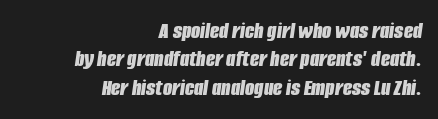
{"italic": "yes", "lean": "right", "slant_degrees": 8, "bold": "yes", "underline": "no", "align": "right", "line_spacing_ratio": 1.18, "letter_spacing": "normal", "letter_spacing_em": 0.0, "glyph_px": 24}
